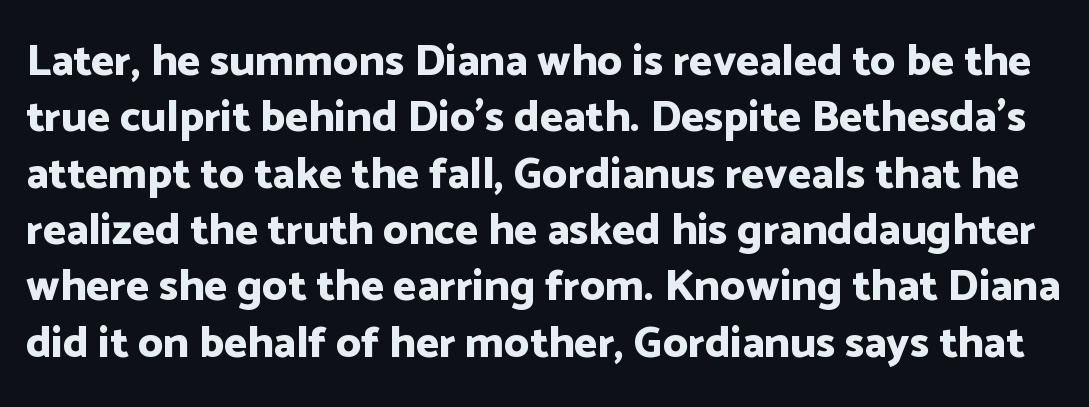
The glyphs in this specimen are sans serif. Do the characters align in a grid? No, the font is proportional. If you measured baseline to baseline, you'd find a middling distance. The specimen omits any rule beneath the text block's lines. Look at the stroke-to-counter ratio: heavy, a bold.
